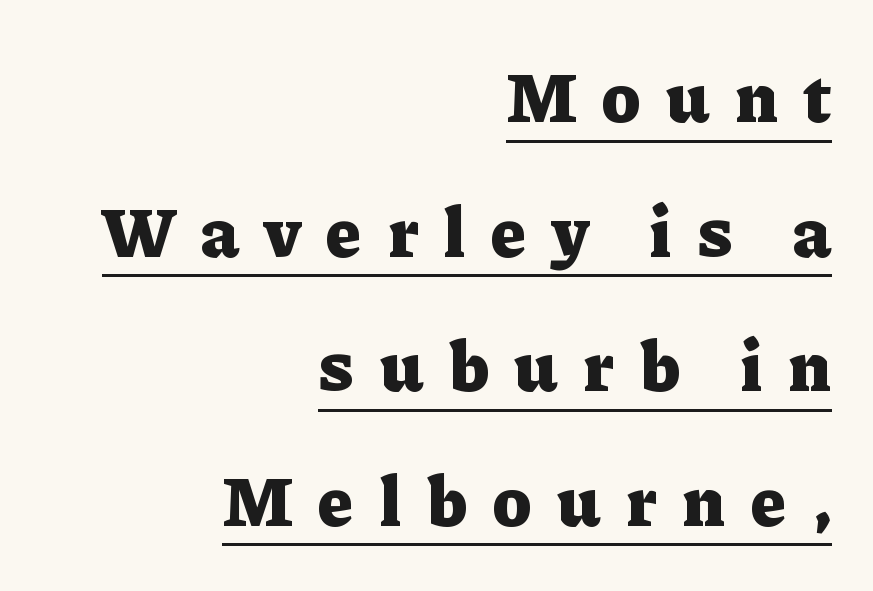
{"serif": "yes", "italic": "no", "bold": "yes", "weight": "heavy", "width": "normal", "stroke_contrast": "low", "x_height": "medium", "monospaced": "no", "underline": "yes", "align": "right", "line_spacing_ratio": 1.87, "letter_spacing": "wide", "letter_spacing_em": 0.36, "glyph_px": 72}
